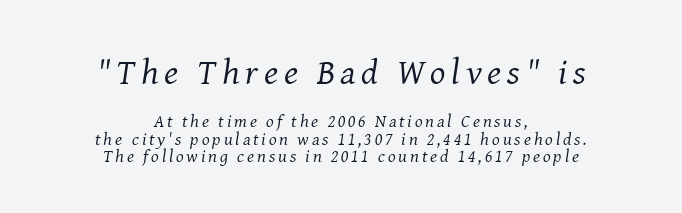
{"serif": "yes", "italic": "yes", "lean": "right", "slant_degrees": 8, "bold": "no", "weight": "regular", "width": "normal", "stroke_contrast": "medium", "x_height": "medium", "monospaced": "no", "underline": "no", "align": "center", "line_spacing": "tight", "line_spacing_ratio": 0.96, "larger_block": "first", "size_ratio": 2.0, "glyph_px": 36}
